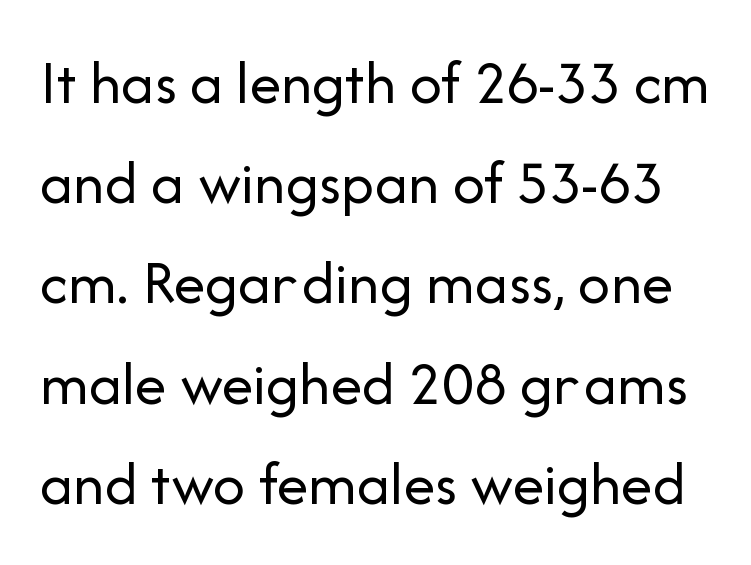
These lines are rendered in a variable-pitch font. This rendering features lettering with no underline. Examine the stroke ends and you'll find no serifs. A light-to-regular cut is what we see here.
